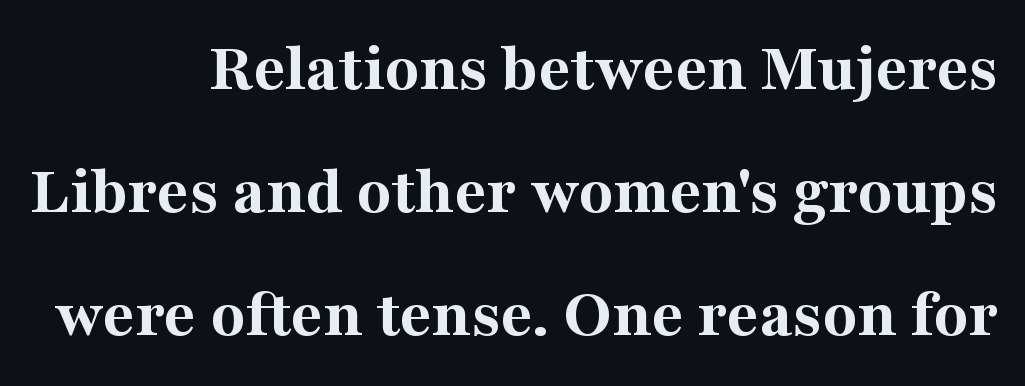
Q: Is the text bold? A: Yes.
Q: Is the text italic (slanted)? A: No, it is upright.
Q: Is the typeface a serif or a sans-serif typeface? A: Serif.
Q: Is the text underlined? A: No.
Q: How is the paragraph aligned? A: Right-aligned.
Q: Is the spacing between letters normal or unusually wide? A: Normal.
Q: Width (condensed, normal, or wide)? A: Normal.
Q: Stroke contrast? A: Medium.
Q: x-height? A: Medium.
Q: Monospaced? A: No.
